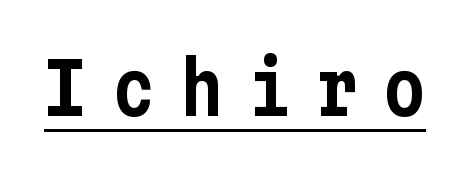
{"serif": "no", "italic": "no", "width": "condensed", "stroke_contrast": "low", "x_height": "medium", "underline": "yes", "letter_spacing": "wide", "letter_spacing_em": 0.34, "glyph_px": 72}
